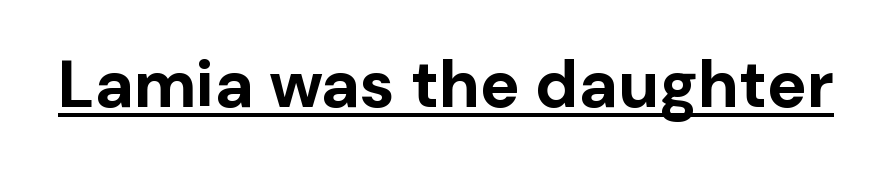
Q: Is the text bold? A: Yes.
Q: Is the text italic (slanted)? A: No, it is upright.
Q: Is the typeface a serif or a sans-serif typeface? A: Sans-serif.
Q: Is the text underlined? A: Yes.
Q: Is the spacing between letters normal or unusually wide? A: Normal.
Q: Width (condensed, normal, or wide)? A: Normal.
Q: Stroke contrast? A: Low.
Q: x-height? A: Medium.
Q: Monospaced? A: No.
